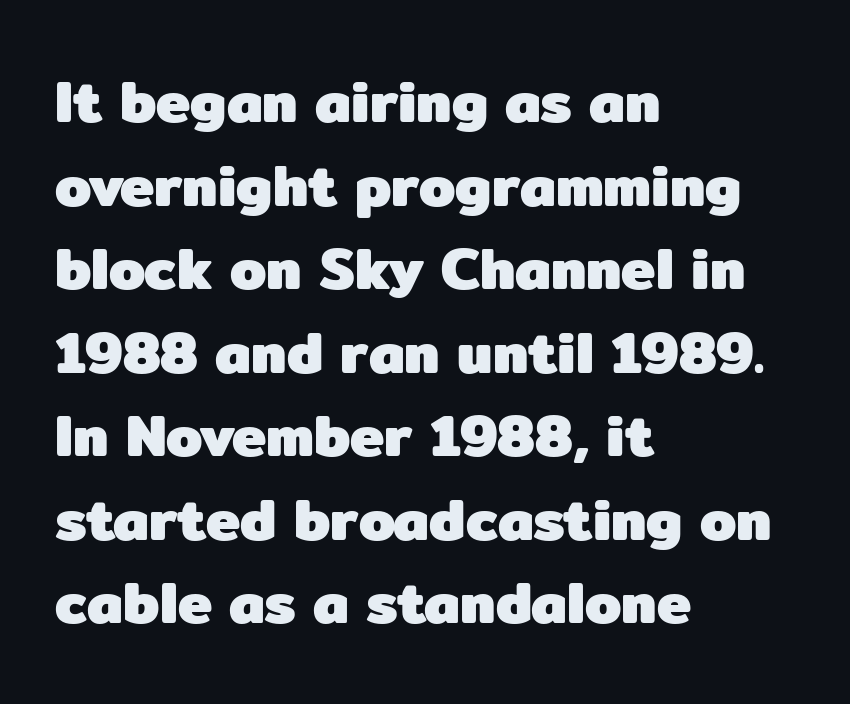
{"serif": "no", "italic": "no", "bold": "yes", "weight": "heavy", "width": "normal", "stroke_contrast": "low", "x_height": "medium", "monospaced": "no", "underline": "no", "align": "left", "line_spacing": "normal", "line_spacing_ratio": 1.44, "letter_spacing": "normal", "letter_spacing_em": 0.0, "glyph_px": 58}
